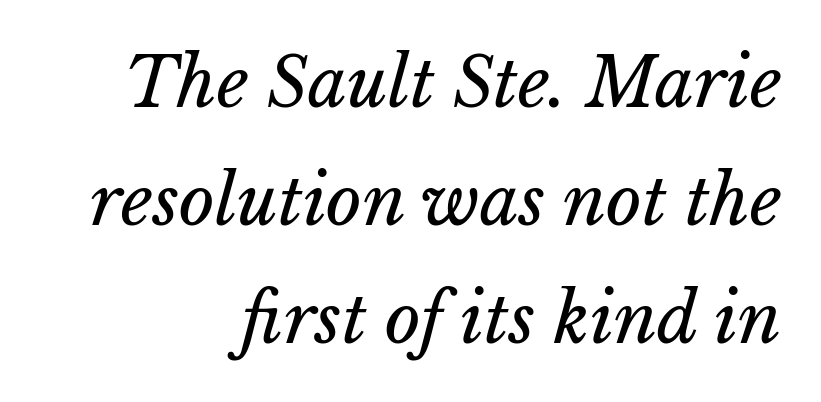
Q: Is the text bold? A: No.
Q: Is the text italic (slanted)? A: Yes, it leans right by about 15 degrees.
Q: Is the text underlined? A: No.
Q: How is the paragraph aligned? A: Right-aligned.
Q: Is the spacing between letters normal or unusually wide? A: Normal.
Q: Width (condensed, normal, or wide)? A: Normal.
Q: Stroke contrast? A: Low.
Q: x-height? A: Medium.
Q: Monospaced? A: No.
